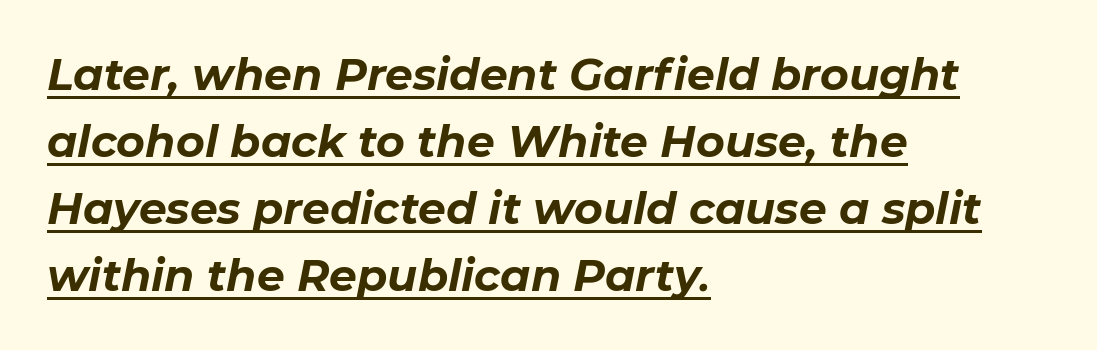
{"italic": "yes", "lean": "right", "slant_degrees": 11, "bold": "yes", "weight": "bold", "width": "normal", "stroke_contrast": "low", "x_height": "medium", "monospaced": "no", "underline": "yes", "align": "left", "line_spacing": "normal", "line_spacing_ratio": 1.52, "letter_spacing": "normal", "letter_spacing_em": 0.0, "glyph_px": 44}
